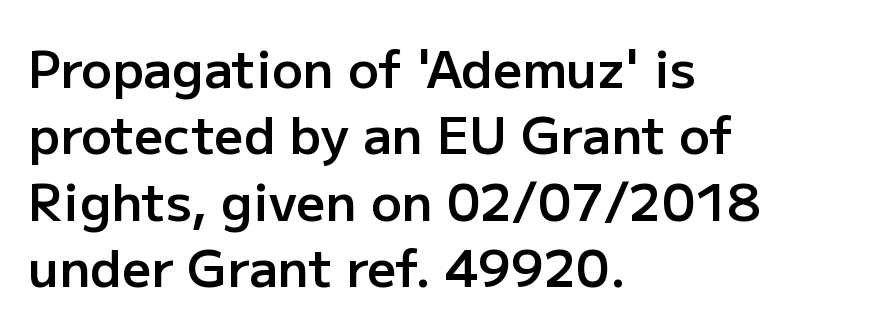
{"serif": "no", "italic": "no", "bold": "semi", "weight": "semibold", "width": "normal", "stroke_contrast": "low", "x_height": "medium", "monospaced": "no", "underline": "no", "align": "left", "line_spacing": "normal", "line_spacing_ratio": 1.3, "letter_spacing": "normal", "letter_spacing_em": 0.0, "glyph_px": 51}
